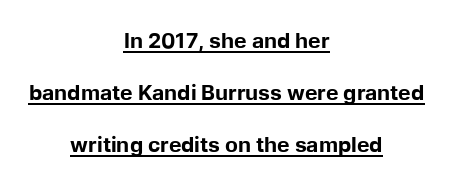
Q: Is the text bold? A: Yes.
Q: Is the text italic (slanted)? A: No, it is upright.
Q: Is the text underlined? A: Yes.
Q: How is the paragraph aligned? A: Centered.
Q: Is the spacing between letters normal or unusually wide? A: Normal.
Q: Is the spacing between lines tight, normal or loose? A: Loose.
